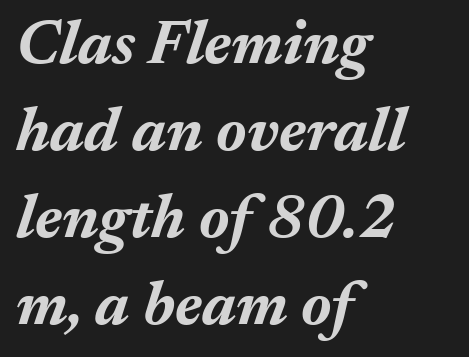
These lines carry a lot of weight — the face is fully bold. Caption: multi-line text, flush left, ragged right. Varying glyph widths throughout — classic text-font behaviour. The passage shown has conventional tracking throughout. This sample keeps an unexceptional amount of space between lines.
